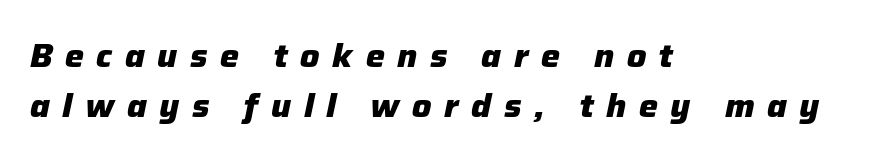
The image shows 32 px heavy type, italic (leaning right); set left-aligned, normal line spacing (1.57x), unusually wide letter spacing (+0.39 em), not underlined; low stroke contrast and a medium x-height.
